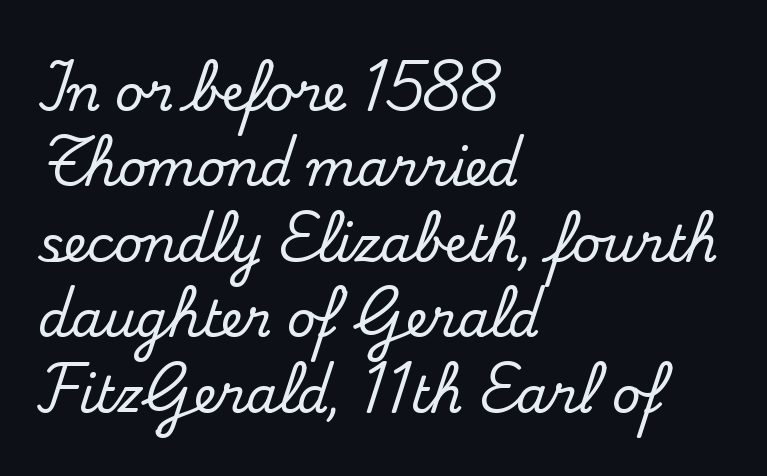
{"width": "normal", "stroke_contrast": "medium", "x_height": "small", "monospaced": "no", "underline": "no", "align": "left", "line_spacing": "normal", "line_spacing_ratio": 1.51, "letter_spacing": "normal", "letter_spacing_em": 0.0, "glyph_px": 50}
